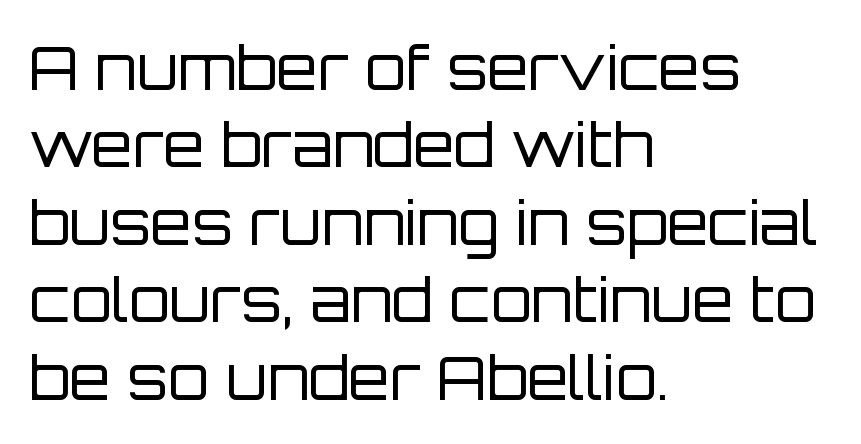
{"serif": "no", "italic": "no", "bold": "no", "weight": "regular", "width": "normal", "stroke_contrast": "low", "x_height": "large", "monospaced": "no", "underline": "no", "align": "left", "line_spacing": "normal", "line_spacing_ratio": 1.29, "letter_spacing": "normal", "letter_spacing_em": 0.0, "glyph_px": 60}
